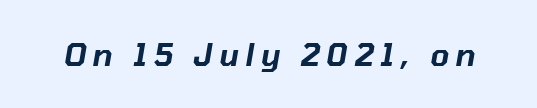
The image shows 30 px text type, italic (leaning right); set unusually wide letter spacing (+0.22 em), not underlined; low stroke contrast and a medium x-height.
